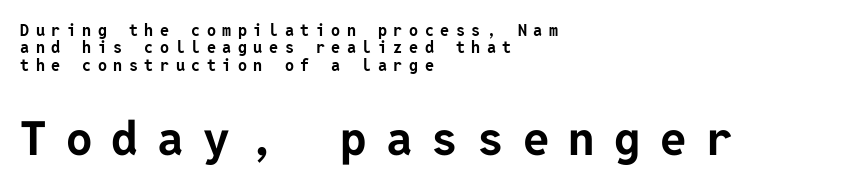
Q: Is the text bold? A: Yes.
Q: Is the text italic (slanted)? A: No, it is upright.
Q: Is the typeface a serif or a sans-serif typeface? A: Sans-serif.
Q: Is the text underlined? A: No.
Q: How is the paragraph aligned? A: Left-aligned.
Q: Is the spacing between letters normal or unusually wide? A: Unusually wide.
Q: Is the spacing between lines tight, normal or loose? A: Tight.
Q: Which block of text is set in a larger size, the first (top) or the second (bottom)? A: The second (bottom) one.
Q: Width (condensed, normal, or wide)? A: Normal.
Q: Stroke contrast? A: Low.
Q: x-height? A: Medium.
